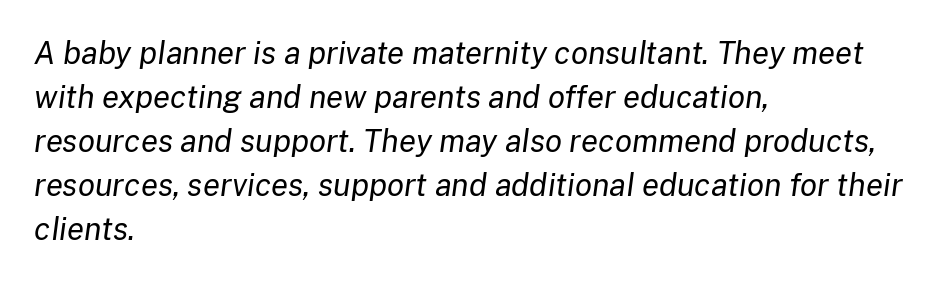
Q: Is the text bold? A: No.
Q: Is the text italic (slanted)? A: Yes, it leans right by about 8 degrees.
Q: Is the text underlined? A: No.
Q: How is the paragraph aligned? A: Left-aligned.
Q: Is the spacing between letters normal or unusually wide? A: Normal.
Q: Is the spacing between lines tight, normal or loose? A: Normal.
Q: Width (condensed, normal, or wide)? A: Normal.
Q: Stroke contrast? A: Low.
Q: x-height? A: Medium.
Q: Monospaced? A: No.
